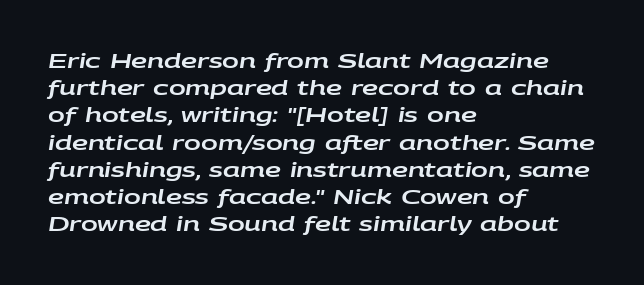
Q: Is the text italic (slanted)? A: Yes, it leans right by about 9 degrees.
Q: Is the text underlined? A: No.
Q: How is the paragraph aligned? A: Left-aligned.
Q: Is the spacing between letters normal or unusually wide? A: Normal.
Q: Is the spacing between lines tight, normal or loose? A: Normal.
